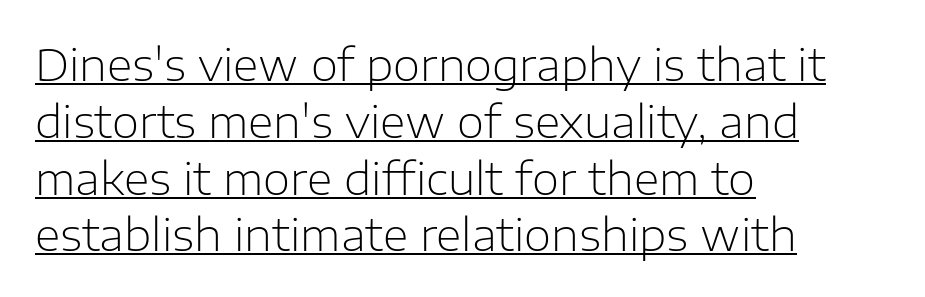
Q: Is the text bold? A: No.
Q: Is the text italic (slanted)? A: No, it is upright.
Q: Is the typeface a serif or a sans-serif typeface? A: Sans-serif.
Q: Is the text underlined? A: Yes.
Q: How is the paragraph aligned? A: Left-aligned.
Q: Is the spacing between letters normal or unusually wide? A: Normal.
Q: Is the spacing between lines tight, normal or loose? A: Normal.
Q: Width (condensed, normal, or wide)? A: Normal.
Q: Stroke contrast? A: Low.
Q: x-height? A: Medium.
Q: Monospaced? A: No.
